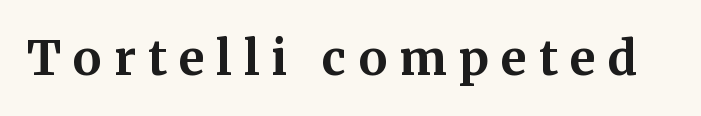
Q: Is the text bold? A: Yes.
Q: Is the text italic (slanted)? A: No, it is upright.
Q: Is the typeface a serif or a sans-serif typeface? A: Serif.
Q: Is the text underlined? A: No.
Q: Is the spacing between letters normal or unusually wide? A: Unusually wide.
Q: Width (condensed, normal, or wide)? A: Normal.
Q: Stroke contrast? A: Medium.
Q: x-height? A: Medium.
Q: Monospaced? A: No.
